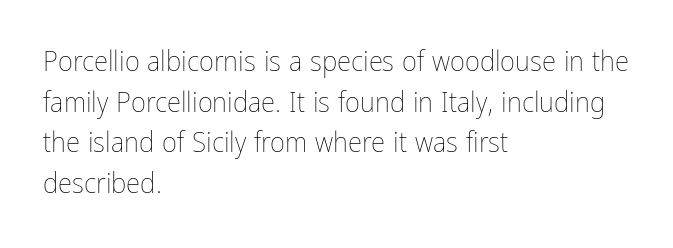
Short note: letters normally spaced. The zone under the glyphs is completely vacant. Caption: multi-line text, flush left, ragged right. Summary of weight: not heavy and not bold.
